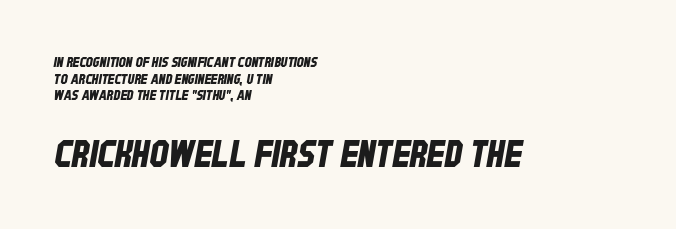
{"serif": "no", "width": "condensed", "stroke_contrast": "low", "x_height": "large", "monospaced": "no", "underline": "no", "align": "left", "line_spacing_ratio": 1.18, "letter_spacing": "normal", "letter_spacing_em": 0.0, "larger_block": "second", "size_ratio": 2.64, "glyph_px": 37}
